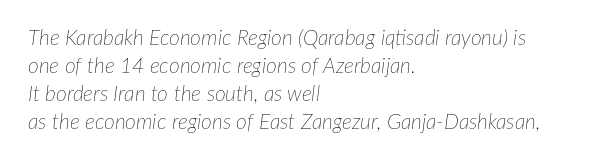
{"italic": "yes", "lean": "right", "slant_degrees": 7, "bold": "no", "underline": "no", "align": "left", "line_spacing": "normal", "line_spacing_ratio": 1.34, "letter_spacing": "normal", "letter_spacing_em": 0.0, "glyph_px": 21}
